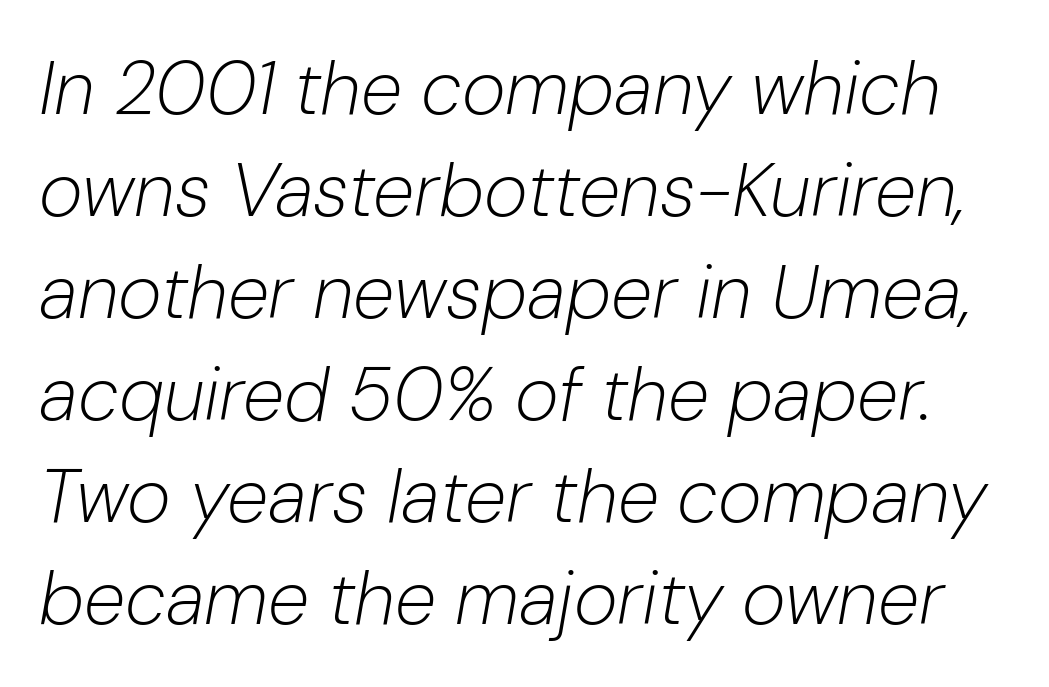
The line-height multiplier appears to be the usual default. Bold? No — there's no thickening of the strokes. Characters follow at the spacing the type designer built in. Characters are canted at an angle relative to the baseline's perpendicular. The passage shown is not underscored anywhere.
